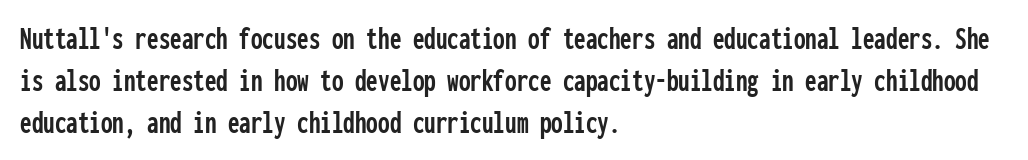
Note: no serifs on the glyphs. The strip under each line holds only bare page. Quick note: interline space is typical. Note the uniform advance width — an 'i' takes as much space as an 'm'. A student would call this left alignment; a typographer would say flush left, rag right. Is the letter spacing exaggerated? No — it looks like the ordinary default.
